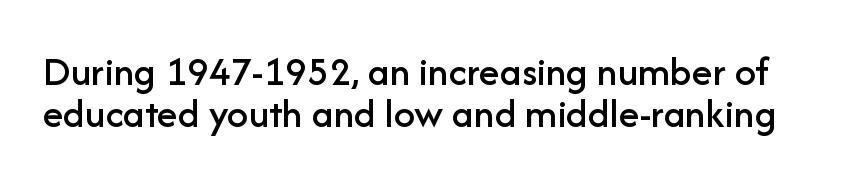
The image shows 42 px sans-serif type, upright; set tight line spacing (1.01x), normal letter spacing, not underlined; low stroke contrast and a medium x-height.
